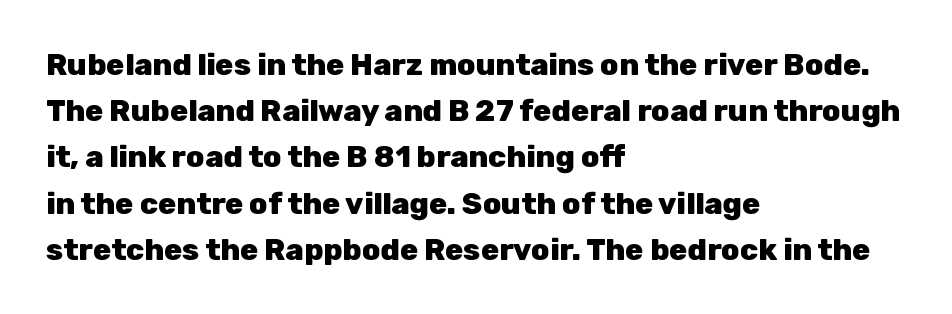
The image shows 30 px heavy sans-serif type, upright; set left-aligned, normal line spacing (1.54x), normal letter spacing, not underlined; low stroke contrast and a medium x-height.
